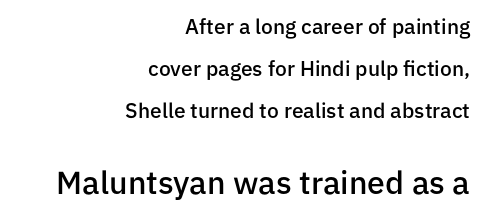
{"serif": "no", "italic": "no", "bold": "semi", "weight": "semibold", "width": "normal", "stroke_contrast": "low", "x_height": "medium", "monospaced": "no", "underline": "no", "align": "right", "line_spacing": "loose", "line_spacing_ratio": 2.01, "letter_spacing": "normal", "letter_spacing_em": 0.0, "larger_block": "second", "size_ratio": 1.52, "glyph_px": 32}
